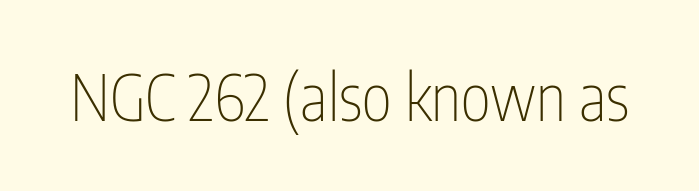
No heavy texture on the line: the type isn't bold. These lines are rendered in a variable-pitch font. Letters rest on an invisible, unmarked baseline. The characters display no serif detailing; their extremities are plain. Every character sits straight up, as roman type does. The tracking reads as untouched default to a designer's eye.
